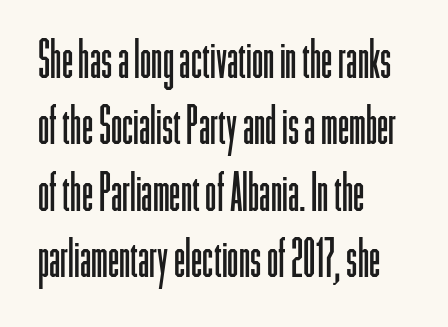
Q: Is the text bold? A: No.
Q: Is the text italic (slanted)? A: No, it is upright.
Q: Is the typeface a serif or a sans-serif typeface? A: Sans-serif.
Q: Is the text underlined? A: No.
Q: How is the paragraph aligned? A: Left-aligned.
Q: Is the spacing between letters normal or unusually wide? A: Normal.
Q: Is the spacing between lines tight, normal or loose? A: Normal.
Q: Width (condensed, normal, or wide)? A: Condensed.
Q: Stroke contrast? A: Low.
Q: x-height? A: Medium.
Q: Monospaced? A: No.
